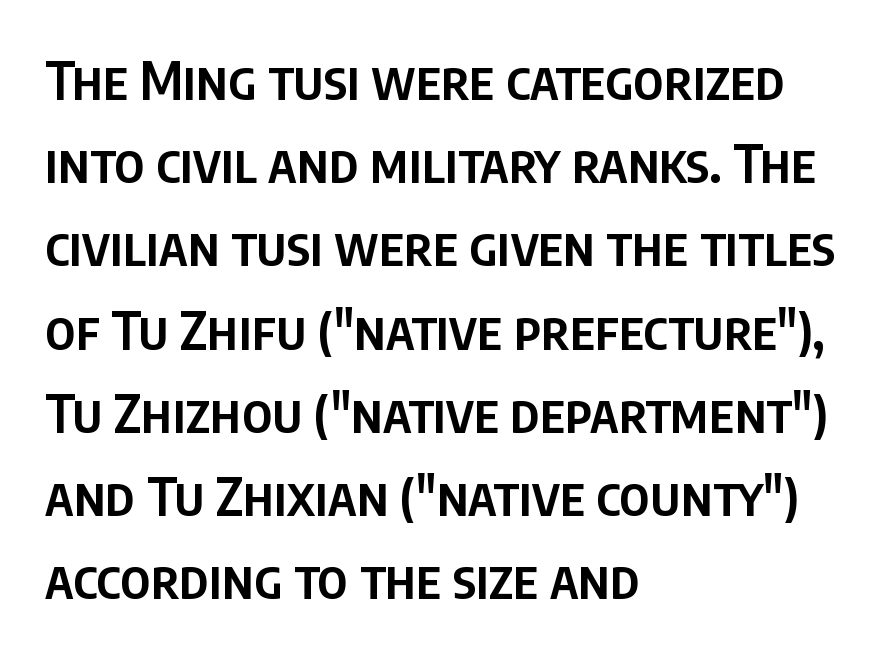
The image shows 53 px semibold, condensed sans-serif type, upright; set left-aligned, normal line spacing (1.57x), normal letter spacing, not underlined; low stroke contrast and a large x-height.
